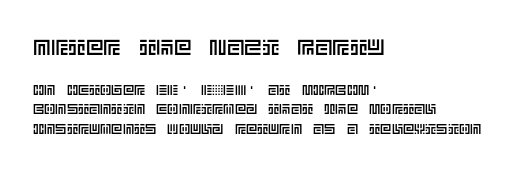
Q: Is the text italic (slanted)? A: No, it is upright.
Q: Is the text underlined? A: No.
Q: How is the paragraph aligned? A: Left-aligned.
Q: Is the spacing between letters normal or unusually wide? A: Normal.
Q: Is the spacing between lines tight, normal or loose? A: Normal.
Q: Which block of text is set in a larger size, the first (top) or the second (bottom)? A: The first (top) one.
